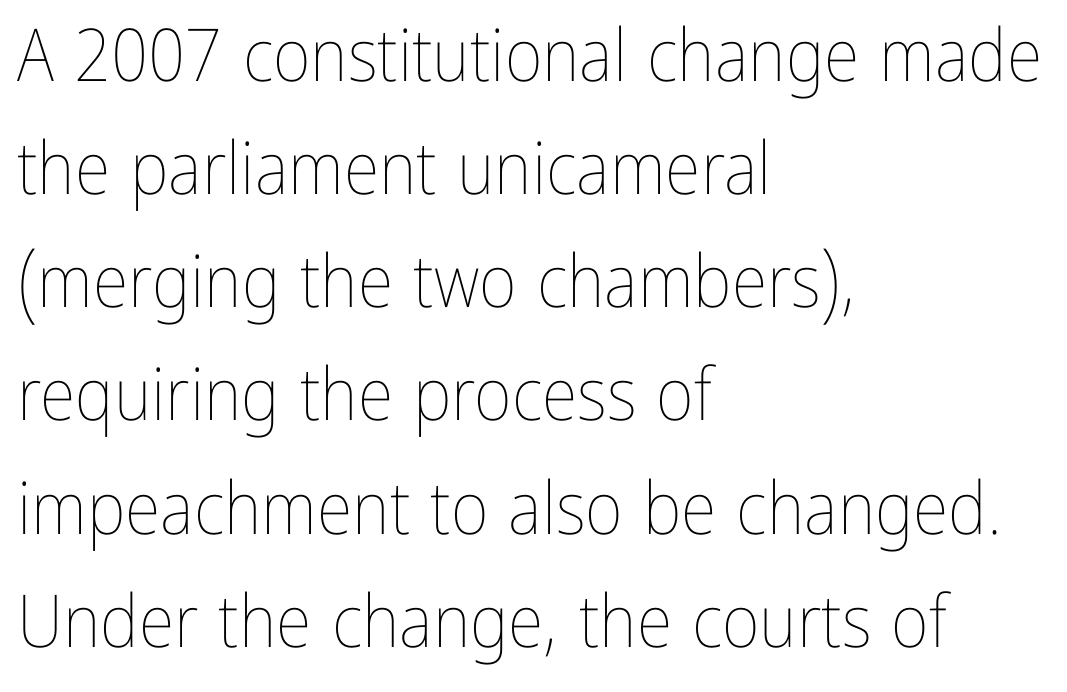
The image shows 73 px thin, condensed type, upright; set left-aligned, normal line spacing (1.55x), normal letter spacing, not underlined; low stroke contrast and a medium x-height.
